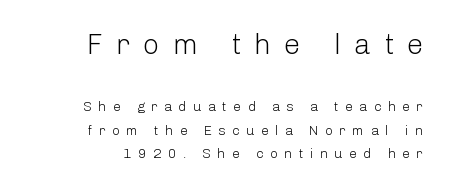
The first block has been scaled up relative to the second. The block of text has a typical density, with ordinary space between rows. Stem width sits at or under what a default text font uses. Think of a printed novel: that variable character pitch is what you see here. This rendering uses right alignment, leaving the left contour irregular.
